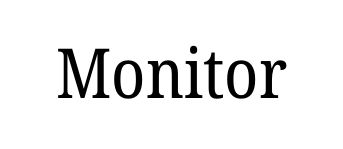
Little horizontal feet cap the strokes, marking this as serif type. These glyphs show unthickened strokes, regular width or finer. A roman cut, with each character standing at attention. Here the glyphs are tracked normally, forming tight word shapes.
